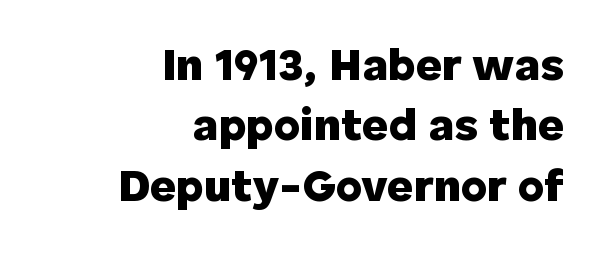
Summary of vertical rhythm: regular, with standard interline spacing. A typesetter would call this proportional, since set widths differ per character. Note: no serifs on the glyphs. A bare baseline throughout the passage. Summary of weight: heavy, a full bold. Caption: multi-line text, flush right, ragged left.
